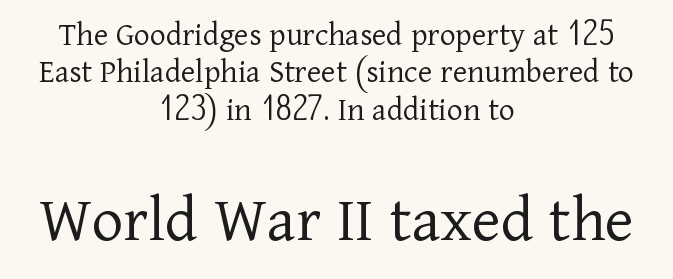
{"serif": "yes", "italic": "no", "bold": "no", "weight": "light", "width": "normal", "stroke_contrast": "low", "x_height": "medium", "monospaced": "no", "underline": "no", "align": "center", "line_spacing": "tight", "line_spacing_ratio": 1.1, "letter_spacing": "normal", "letter_spacing_em": 0.0, "larger_block": "second", "size_ratio": 2.0, "glyph_px": 68}
